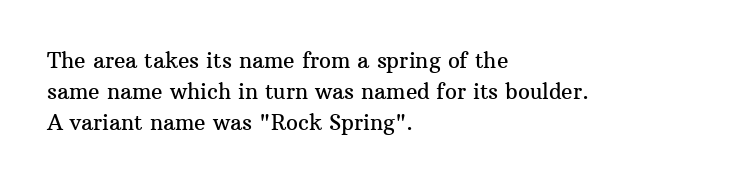
The image shows 21 px text type, upright; set left-aligned, normal line spacing (1.48x), normal letter spacing, not underlined.
